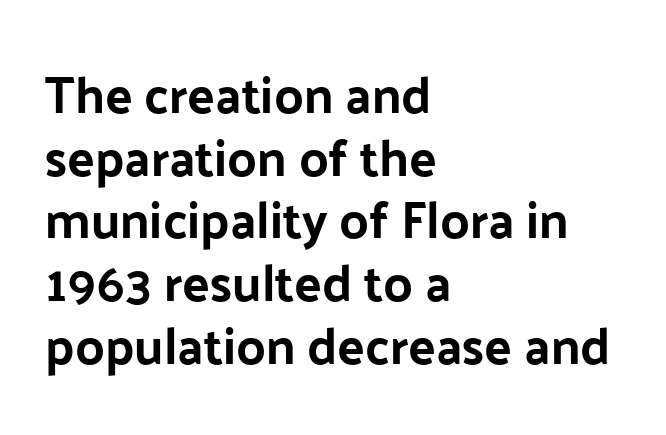
Q: Is the text italic (slanted)? A: No, it is upright.
Q: Is the typeface a serif or a sans-serif typeface? A: Sans-serif.
Q: Is the text underlined? A: No.
Q: How is the paragraph aligned? A: Left-aligned.
Q: Is the spacing between letters normal or unusually wide? A: Normal.
Q: Width (condensed, normal, or wide)? A: Normal.
Q: Stroke contrast? A: Low.
Q: x-height? A: Medium.
Q: Monospaced? A: No.
